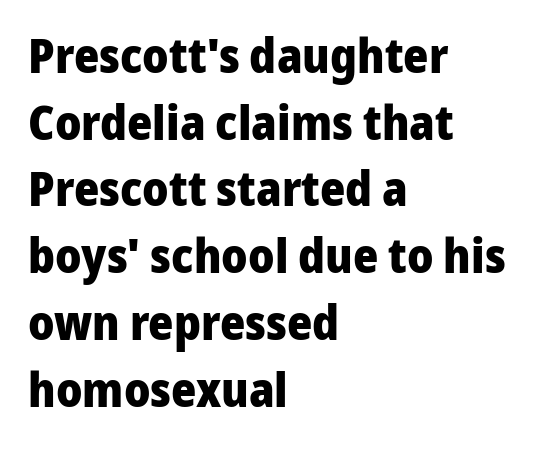
The ragged edge is on the right, which tells us the setting is flush left. I'd call this a sans setting — the letters go barefoot. This rendering features lettering with no underline. Note the varied advance widths — an 'i' is clearly narrower than an 'm'. A roman cut, with each character standing at attention.
